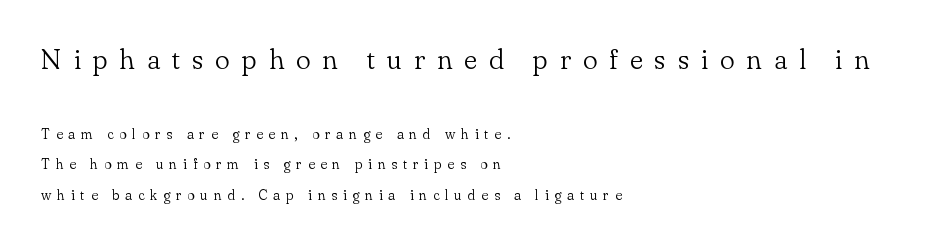
The paragraph has a hard left edge and a soft right edge. The glyphs in this specimen are seriffed. The strokes carry an ordinary text weight at most. Larger block? The one above; the one below is distinctly smaller.
